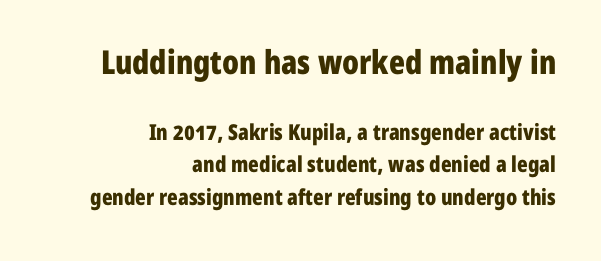
{"serif": "no", "italic": "no", "bold": "yes", "weight": "bold", "width": "condensed", "stroke_contrast": "low", "x_height": "medium", "monospaced": "no", "underline": "no", "align": "right", "line_spacing": "normal", "line_spacing_ratio": 1.47, "letter_spacing": "normal", "letter_spacing_em": 0.0, "larger_block": "first", "size_ratio": 1.5, "glyph_px": 33}
